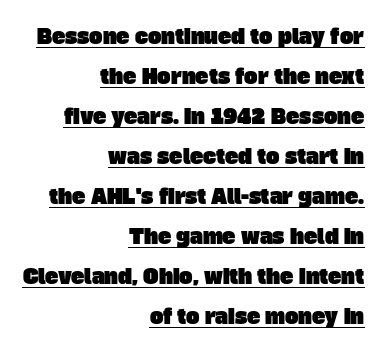
The image shows 20 px text type; set right-aligned, loose line spacing (2.0x), normal letter spacing, underlined.
